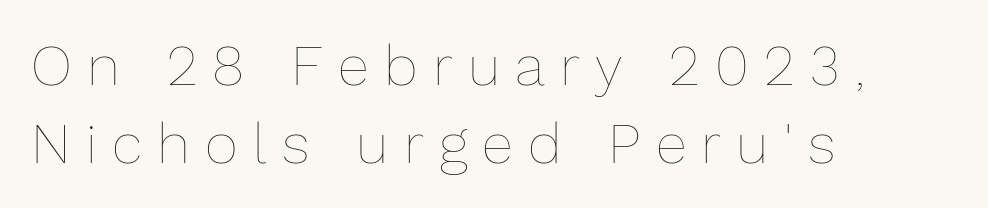
Q: Is the text bold? A: No.
Q: Is the text italic (slanted)? A: No, it is upright.
Q: Is the text underlined? A: No.
Q: How is the paragraph aligned? A: Left-aligned.
Q: Is the spacing between letters normal or unusually wide? A: Unusually wide.
Q: Is the spacing between lines tight, normal or loose? A: Normal.
Q: Width (condensed, normal, or wide)? A: Normal.
Q: Stroke contrast? A: Low.
Q: x-height? A: Medium.
Q: Monospaced? A: No.
